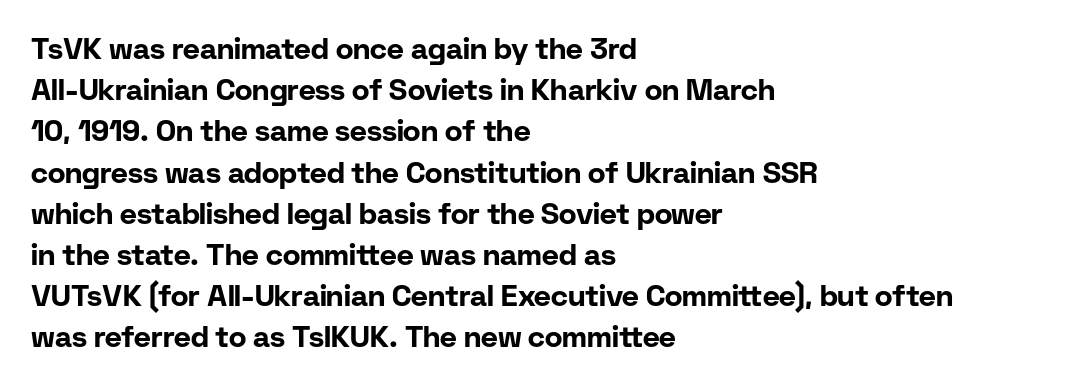
Reading down the block, your eye returns to a fixed left position each line. Evenly set lines give the paragraph a standard silhouette. The typography opts for an upright posture over an oblique one. Nothing unusual about the tracking: characters are spaced as the font intends. Rule under the text: the space is simply empty.
